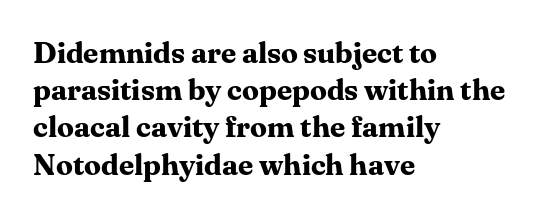
Line starts are locked; line ends wander. Letterform terminals end in serifs throughout the passage. Observe the ordinary spacing: letters are neighbours, not strangers. The rendering uses natural spacing where letterforms have individual widths. The passage shown is not underscored anywhere. In terms of weight, the rendering is a true, heavy bold.
